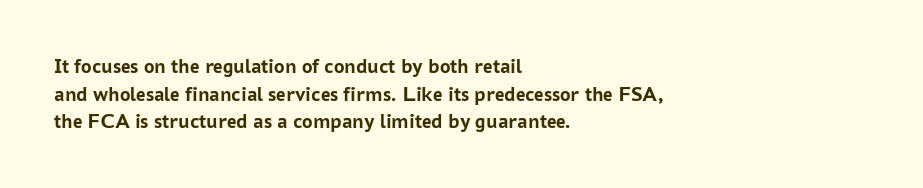
{"italic": "no", "bold": "yes", "underline": "no", "align": "left", "line_spacing": "normal", "line_spacing_ratio": 1.32, "letter_spacing": "normal", "letter_spacing_em": 0.0, "glyph_px": 21}
